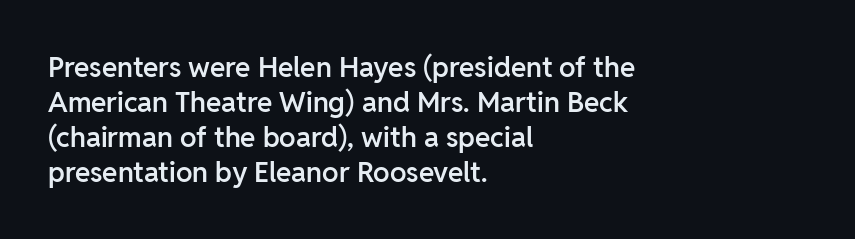
{"serif": "no", "italic": "no", "bold": "semi", "weight": "semibold", "width": "normal", "stroke_contrast": "low", "x_height": "medium", "monospaced": "no", "underline": "no", "align": "left", "line_spacing": "normal", "line_spacing_ratio": 1.25, "letter_spacing": "normal", "letter_spacing_em": 0.0, "glyph_px": 28}
